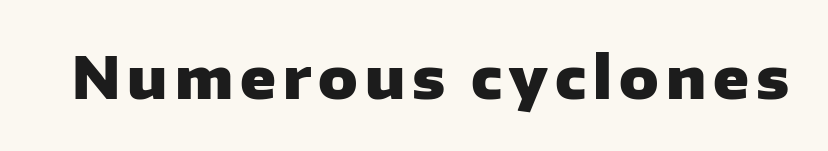
Q: Is the text bold? A: Yes.
Q: Is the text italic (slanted)? A: No, it is upright.
Q: Is the typeface a serif or a sans-serif typeface? A: Sans-serif.
Q: Is the text underlined? A: No.
Q: Width (condensed, normal, or wide)? A: Normal.
Q: Stroke contrast? A: Low.
Q: x-height? A: Medium.
Q: Monospaced? A: No.
